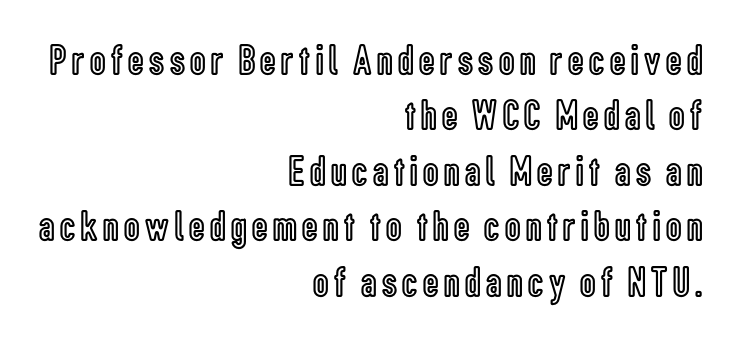
Q: Is the text italic (slanted)? A: No, it is upright.
Q: Is the text underlined? A: No.
Q: How is the paragraph aligned? A: Right-aligned.
Q: Is the spacing between lines tight, normal or loose? A: Normal.
Q: Width (condensed, normal, or wide)? A: Condensed.
Q: x-height? A: Medium.
Q: Monospaced? A: No.
